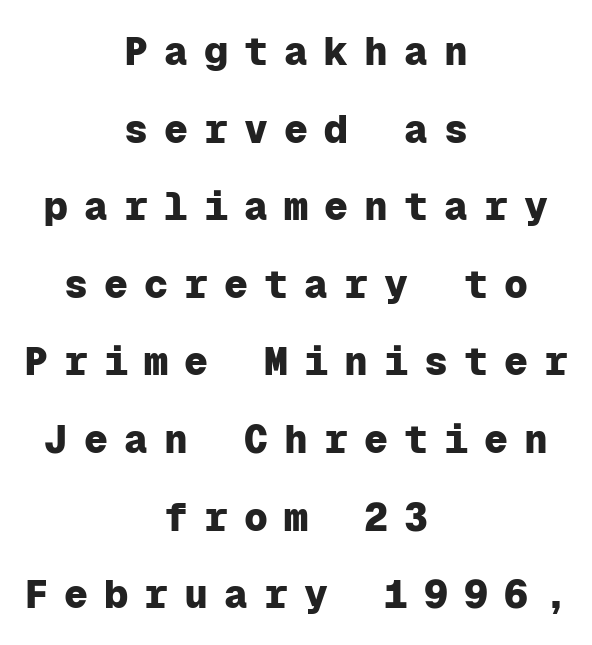
Q: Is the text bold? A: Yes.
Q: Is the text italic (slanted)? A: No, it is upright.
Q: Is the typeface a serif or a sans-serif typeface? A: Sans-serif.
Q: Is the text underlined? A: No.
Q: How is the paragraph aligned? A: Centered.
Q: Is the spacing between letters normal or unusually wide? A: Unusually wide.
Q: Is the spacing between lines tight, normal or loose? A: Loose.
Q: Width (condensed, normal, or wide)? A: Normal.
Q: Stroke contrast? A: Low.
Q: x-height? A: Medium.
Q: Monospaced? A: Yes.
